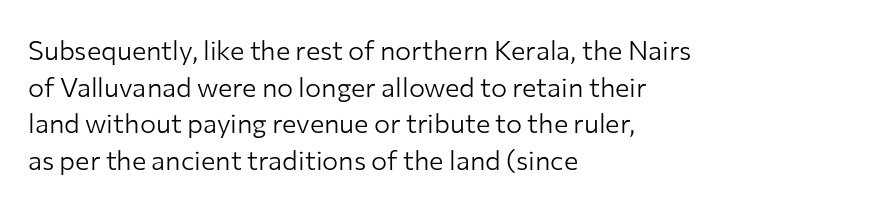
Reading down the block, your eye returns to a fixed left position each line. Do the letters lean? They stand straight. The strip under each line holds only bare page. Bold? No — there's no thickening of the strokes. Line spacing here is normal. Glyph-to-glyph distance matches everyday printed text.
